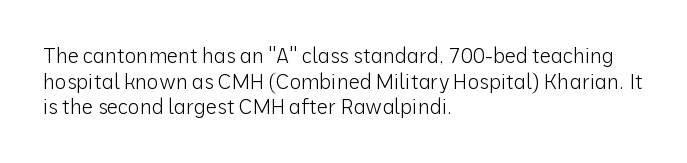
{"italic": "no", "bold": "no", "underline": "no", "align": "left", "line_spacing": "normal", "line_spacing_ratio": 1.28, "letter_spacing": "normal", "letter_spacing_em": 0.0, "glyph_px": 20}
